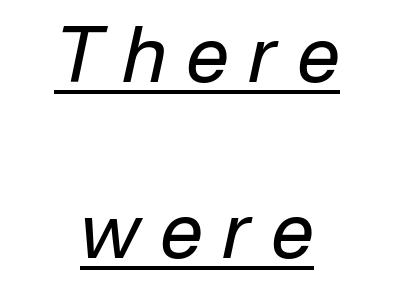
{"italic": "yes", "lean": "right", "slant_degrees": 12, "bold": "no", "weight": "regular", "width": "normal", "stroke_contrast": "low", "x_height": "medium", "monospaced": "no", "underline": "yes", "align": "center", "line_spacing": "loose", "line_spacing_ratio": 2.28, "letter_spacing": "wide", "letter_spacing_em": 0.26, "glyph_px": 77}
